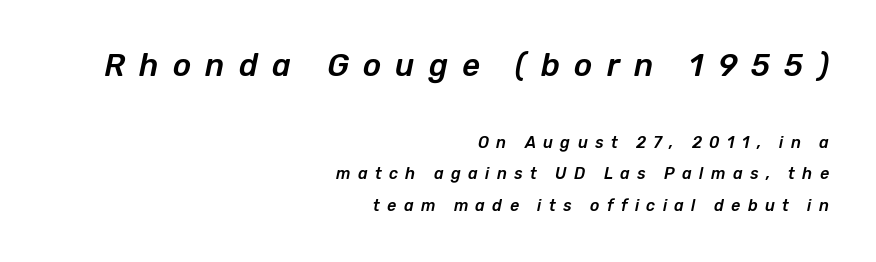
Whoever set this chose breathing room over compactness in the vertical rhythm. Italic? Definitely — the glyphs are oblique. Has an underline been added? It has not. There is plenty of visible air inserted between adjacent glyphs.
